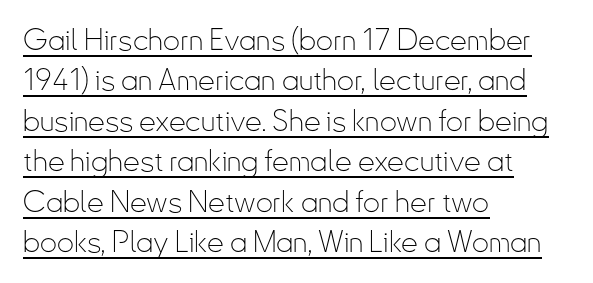
Q: Is the text bold? A: No.
Q: Is the text italic (slanted)? A: No, it is upright.
Q: Is the typeface a serif or a sans-serif typeface? A: Sans-serif.
Q: Is the text underlined? A: Yes.
Q: How is the paragraph aligned? A: Left-aligned.
Q: Is the spacing between letters normal or unusually wide? A: Normal.
Q: Is the spacing between lines tight, normal or loose? A: Normal.
Q: Width (condensed, normal, or wide)? A: Condensed.
Q: Stroke contrast? A: Low.
Q: x-height? A: Small.
Q: Monospaced? A: No.
